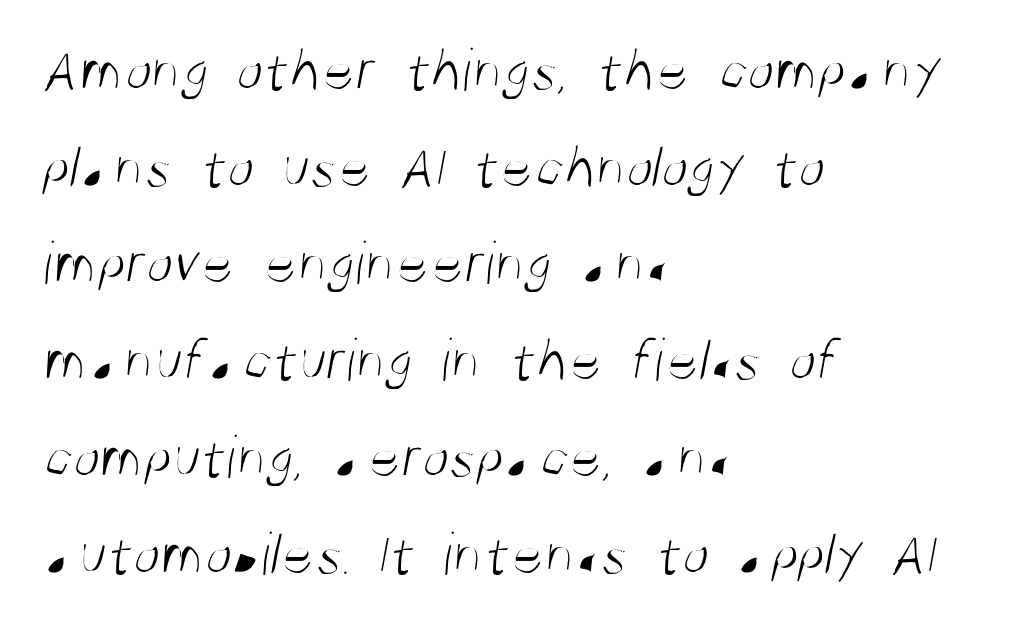
Q: Is the text bold? A: No.
Q: Is the typeface a serif or a sans-serif typeface? A: Sans-serif.
Q: Is the text underlined? A: No.
Q: How is the paragraph aligned? A: Left-aligned.
Q: Is the spacing between letters normal or unusually wide? A: Normal.
Q: Is the spacing between lines tight, normal or loose? A: Normal.
Q: Width (condensed, normal, or wide)? A: Condensed.
Q: Stroke contrast? A: Medium.
Q: x-height? A: Large.
Q: Monospaced? A: No.
